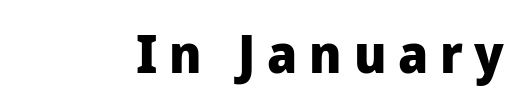
{"serif": "no", "italic": "no", "bold": "yes", "weight": "heavy", "width": "normal", "stroke_contrast": "low", "x_height": "medium", "monospaced": "no", "underline": "no", "letter_spacing": "wide", "letter_spacing_em": 0.22, "glyph_px": 53}
